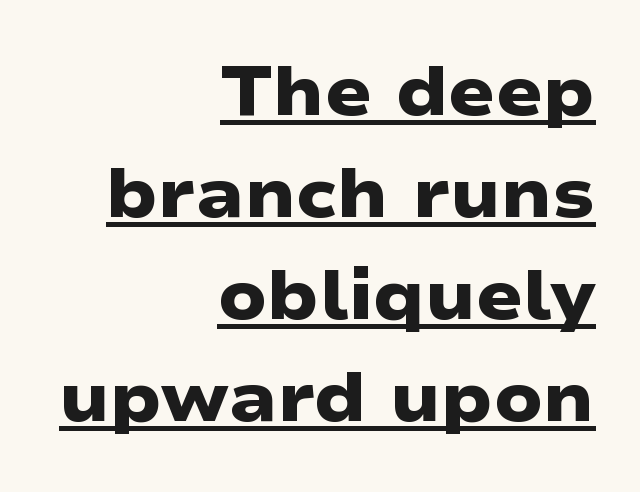
Tracking here is standard; glyphs follow each other at the usual distance. Typesetter's note: full bold, strokes at maximum text heaviness. The rendering uses a moderate line-height, typical for paragraphs. The lines in this sample share a right terminus and differ only in where they begin. This rendering employs a face without finishing strokes, i.e., a sans-serif. The letters advance in unequal steps, a hallmark of proportional type.
